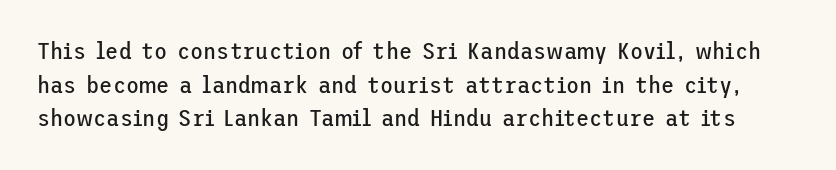
The letters look calm and open, with moderate or lighter stems. Evenly set lines give the paragraph a standard silhouette. The rendering keeps characters at their native spacing. This is roman type, the default non-slanted kind. Glance below the letters and you will spot only blank space.
